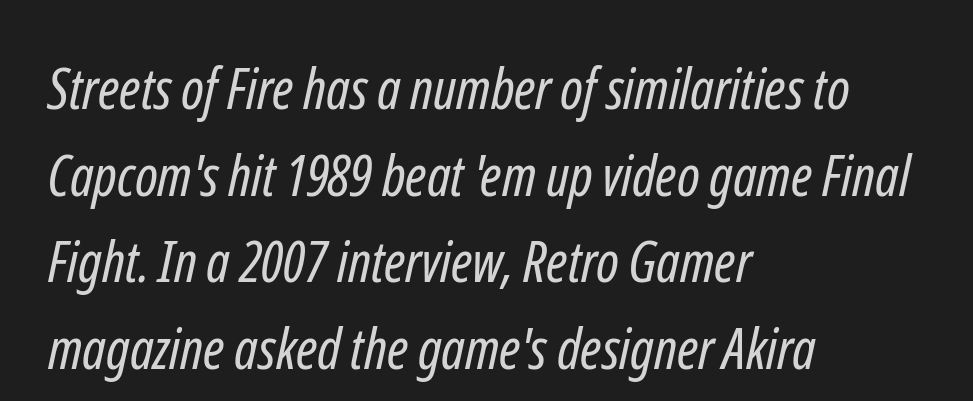
{"serif": "no", "bold": "no", "weight": "regular", "width": "condensed", "stroke_contrast": "low", "x_height": "medium", "monospaced": "no", "underline": "no", "align": "left", "line_spacing": "normal", "line_spacing_ratio": 1.52, "letter_spacing": "normal", "letter_spacing_em": 0.0, "glyph_px": 57}
